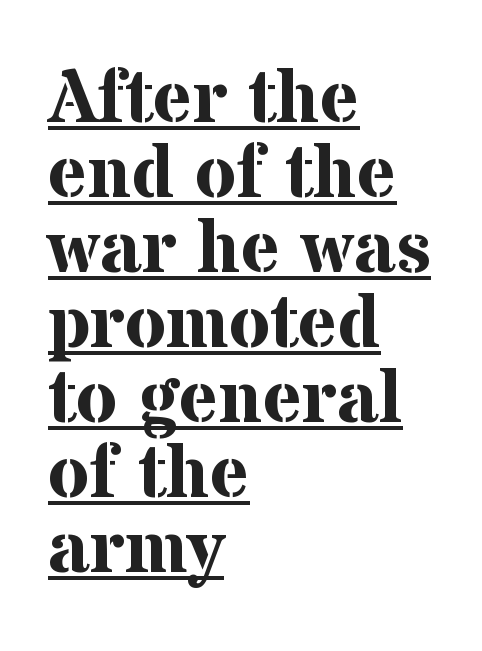
The image shows 75 px bold serif type, upright; set left-aligned, tight line spacing (1.0x), normal letter spacing, underlined; medium stroke contrast and a medium x-height.
